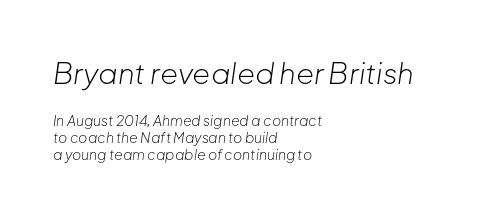
{"italic": "yes", "lean": "right", "slant_degrees": 8, "bold": "no", "weight": "light", "width": "normal", "stroke_contrast": "low", "x_height": "medium", "monospaced": "no", "underline": "no", "align": "left", "line_spacing_ratio": 1.2, "letter_spacing": "normal", "letter_spacing_em": 0.0, "larger_block": "first", "size_ratio": 2.07, "glyph_px": 29}
